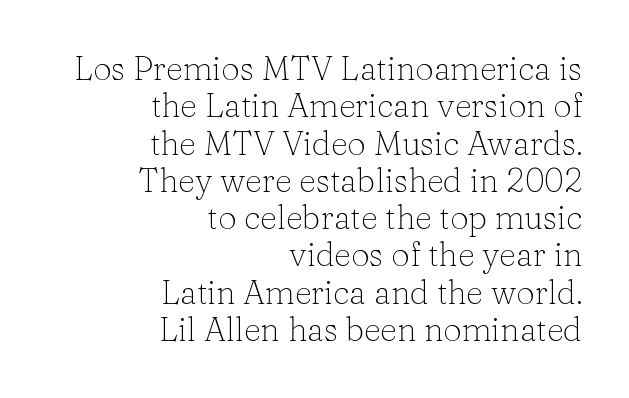
The rendering uses a small line-height, squeezing the rows. No extra ink here — the face is not bold. The type sits square on the baseline with zero lean. A serif font was chosen for this passage.
